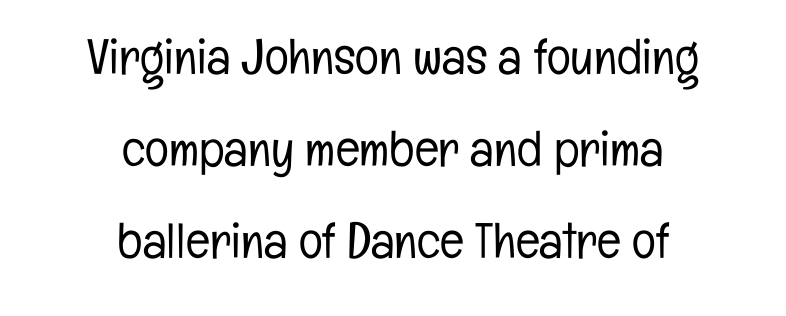
The image shows 50 px light, condensed sans-serif type, upright; set centered, line spacing 1.84x, normal letter spacing, not underlined; low stroke contrast and a medium x-height.
